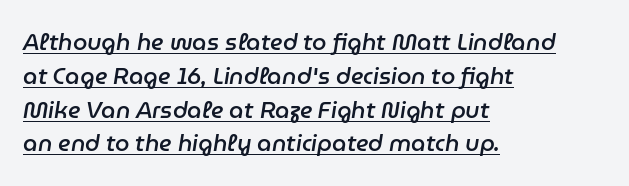
{"italic": "yes", "lean": "right", "slant_degrees": 9, "bold": "semi", "underline": "yes", "align": "left", "line_spacing": "normal", "line_spacing_ratio": 1.47, "letter_spacing": "normal", "letter_spacing_em": 0.0, "glyph_px": 23}
